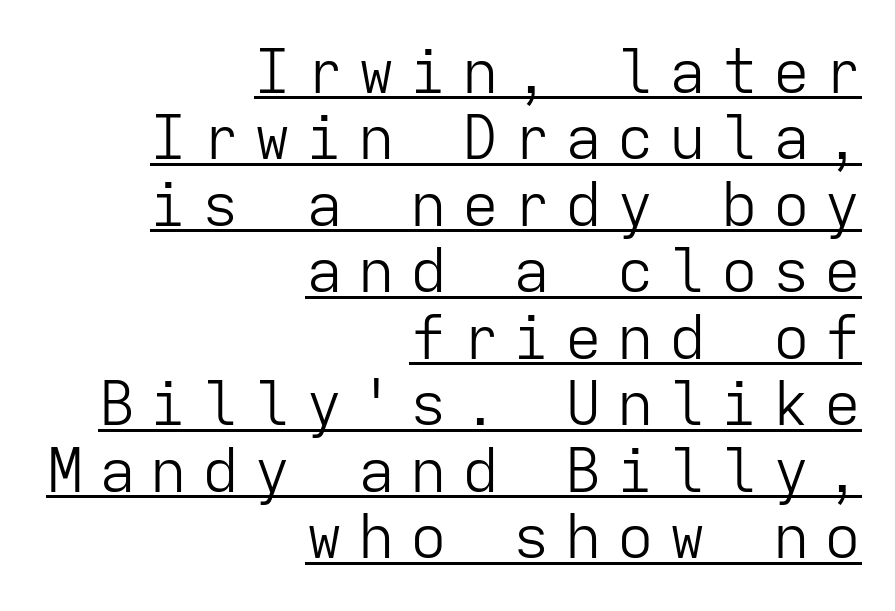
Q: Is the text bold? A: No.
Q: Is the text italic (slanted)? A: No, it is upright.
Q: Is the typeface a serif or a sans-serif typeface? A: Sans-serif.
Q: Is the text underlined? A: Yes.
Q: How is the paragraph aligned? A: Right-aligned.
Q: Is the spacing between letters normal or unusually wide? A: Unusually wide.
Q: Is the spacing between lines tight, normal or loose? A: Tight.
Q: Width (condensed, normal, or wide)? A: Normal.
Q: Stroke contrast? A: Low.
Q: x-height? A: Medium.
Q: Monospaced? A: Yes.
